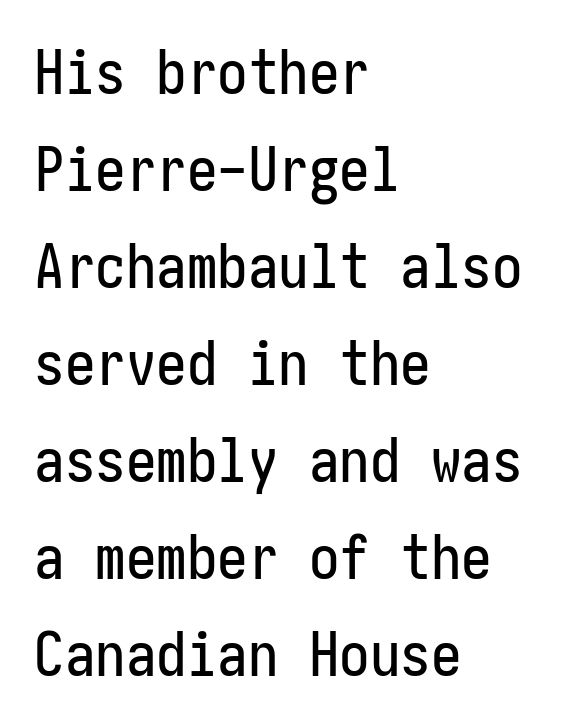
Is the block centered? No — it sits flush against the left margin. This rendering leaves character spacing at its baseline value. The type sits square on the baseline with zero lean. Is this a sans? Yes — the strokes have no serifs. Whoever set this chose a conventional vertical rhythm.
